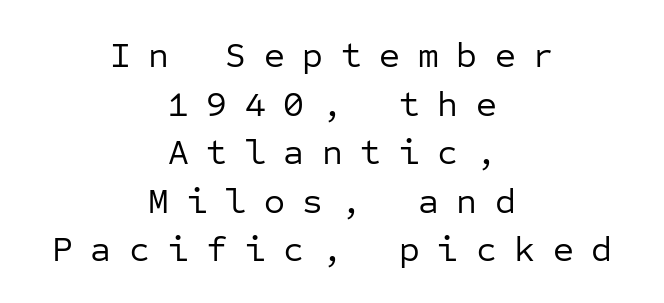
Unmarked baselines from the first word to the last. Spacing between characters has been opened up far beyond the box default. The face looks like a standard text weight, possibly lighter. Horizontal bands of white between lines are of average thickness.
